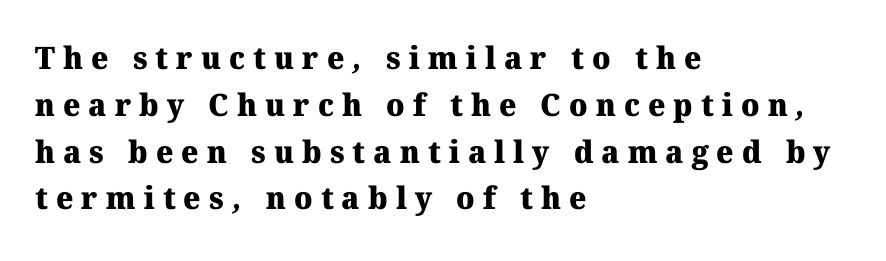
{"serif": "yes", "bold": "yes", "weight": "heavy", "width": "normal", "stroke_contrast": "medium", "x_height": "medium", "monospaced": "no", "underline": "no", "align": "left", "line_spacing": "normal", "line_spacing_ratio": 1.51, "letter_spacing": "wide", "letter_spacing_em": 0.26, "glyph_px": 31}
